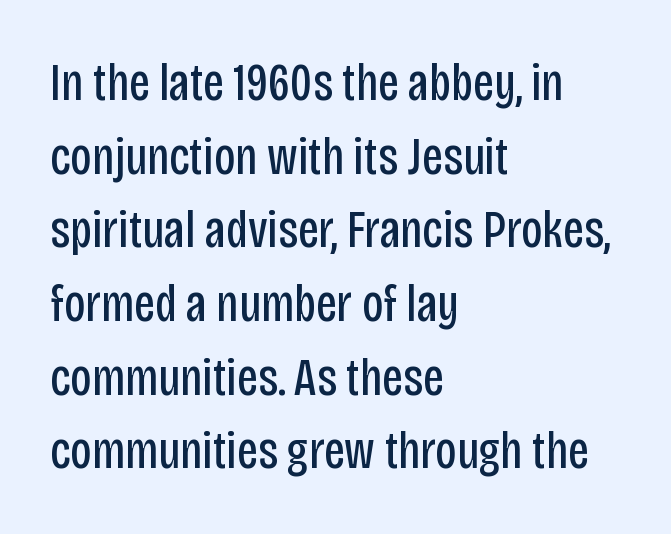
The type is set solid horizontally, with unmodified tracking. Nothing sits at the stroke ends, so this counts as sans-serif. These lines are rendered in a variable-pitch font. The rows are spaced the way most documents space them. Unmarked baselines from the first word to the last.
